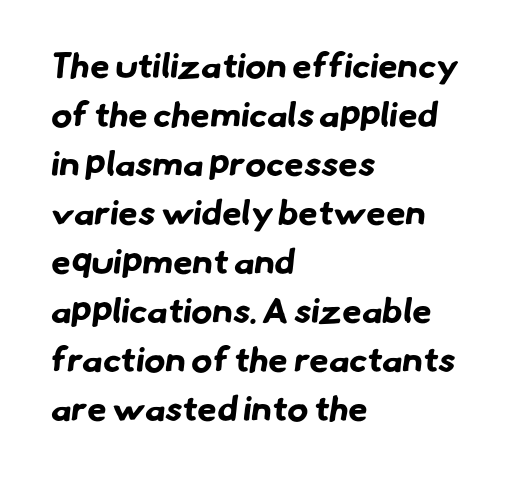
The image shows 35 px bold sans-serif type; set left-aligned, normal line spacing (1.4x), normal letter spacing, not underlined; low stroke contrast and a small x-height.
